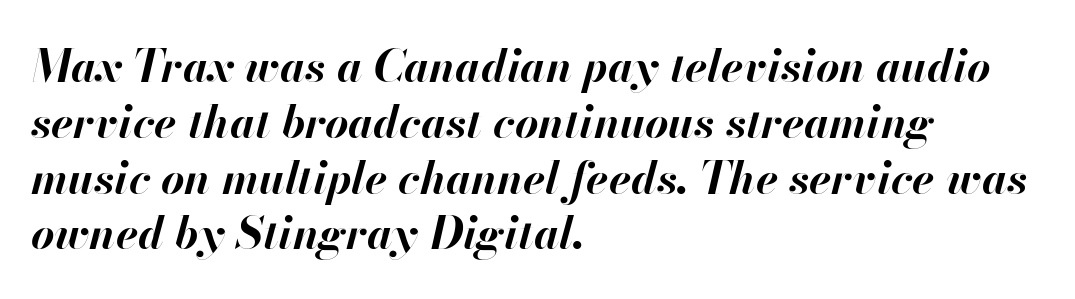
The letters are bold, with thick, heavy strokes. The typography opts for an oblique posture over an upright one. This sample is left-justified, so line endings fall wherever the words run out. Varying glyph widths throughout — classic text-font behaviour. Check the space under the baseline: it is left empty.
